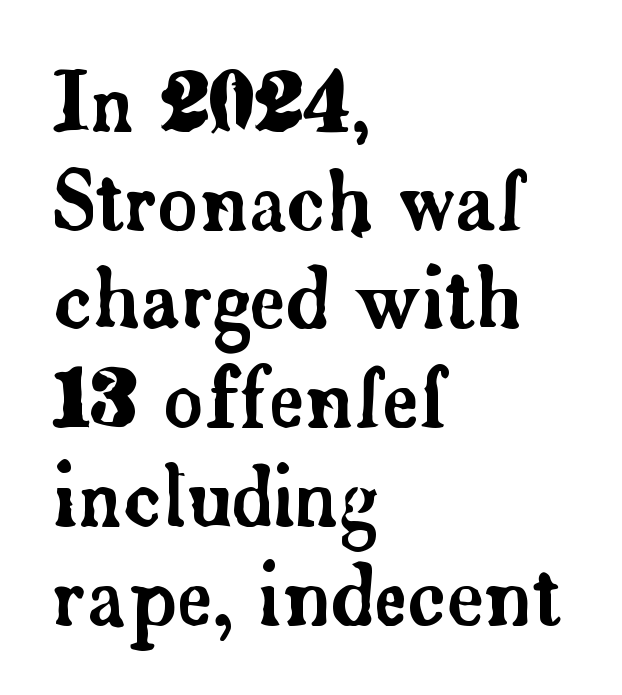
{"serif": "yes", "italic": "no", "width": "normal", "stroke_contrast": "low", "x_height": "small", "monospaced": "no", "underline": "no", "align": "left", "line_spacing": "normal", "line_spacing_ratio": 1.25, "letter_spacing": "normal", "letter_spacing_em": 0.0, "glyph_px": 79}
